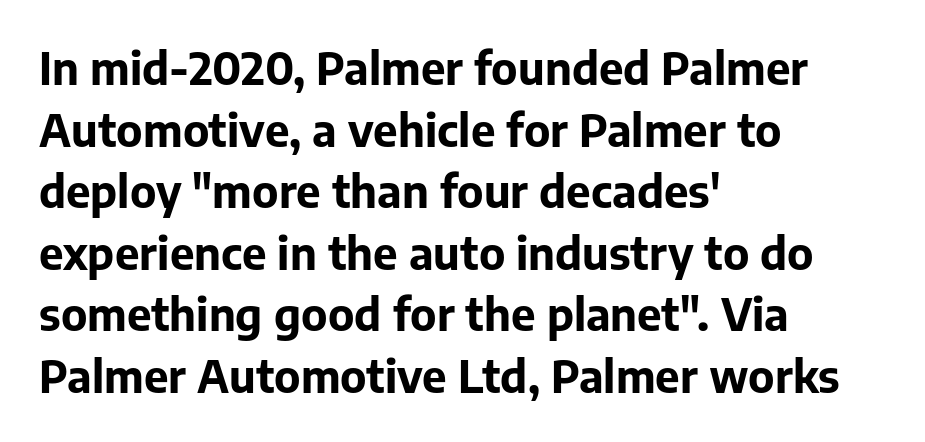
Unlike italic type, these characters show no tilt at all. The space directly below the letters is spotless. Varying glyph widths throughout — classic text-font behaviour. Plenty of ink on the page — the face is bold. The ragged edge is on the right, which tells us the setting is flush left.
